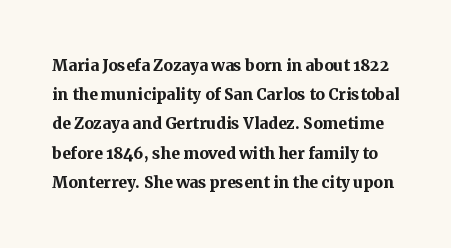
{"italic": "no", "bold": "yes", "underline": "no", "line_spacing": "normal", "line_spacing_ratio": 1.39, "letter_spacing": "normal", "letter_spacing_em": 0.0, "glyph_px": 21}
